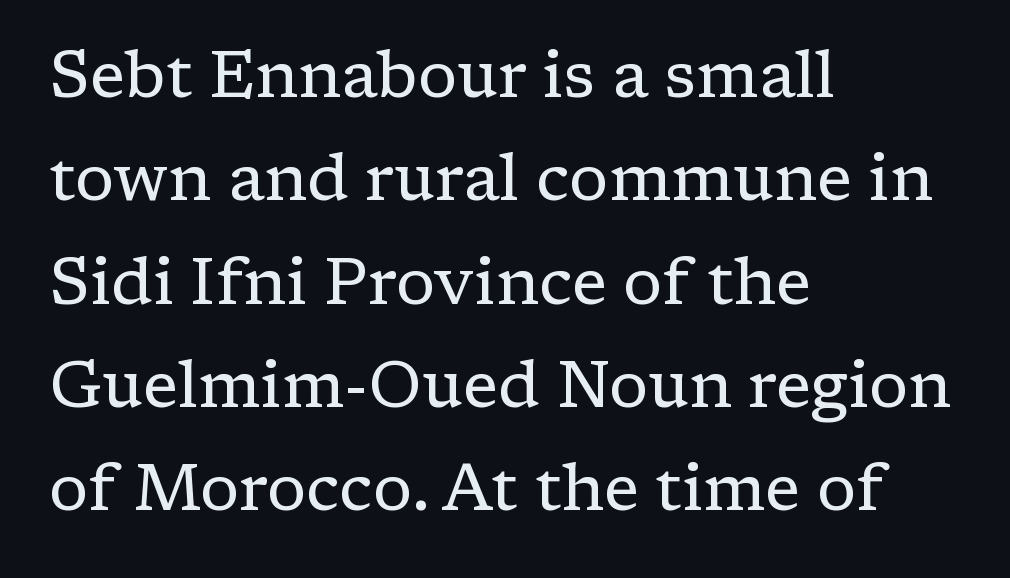
{"serif": "yes", "italic": "no", "bold": "no", "weight": "regular", "width": "normal", "stroke_contrast": "low", "x_height": "medium", "monospaced": "no", "underline": "no", "align": "left", "line_spacing": "normal", "line_spacing_ratio": 1.59, "letter_spacing": "normal", "letter_spacing_em": 0.0, "glyph_px": 65}
